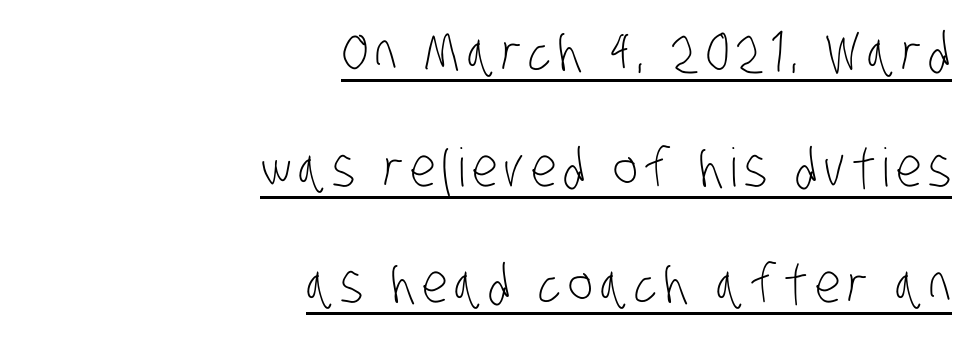
Caption: lettering with a line underneath. Think of a printed novel: that variable character pitch is what you see here. These lines are set flush right with a ragged left edge. The strokes carry an ordinary text weight at most. I'd call this a sans setting — the letters go barefoot.
